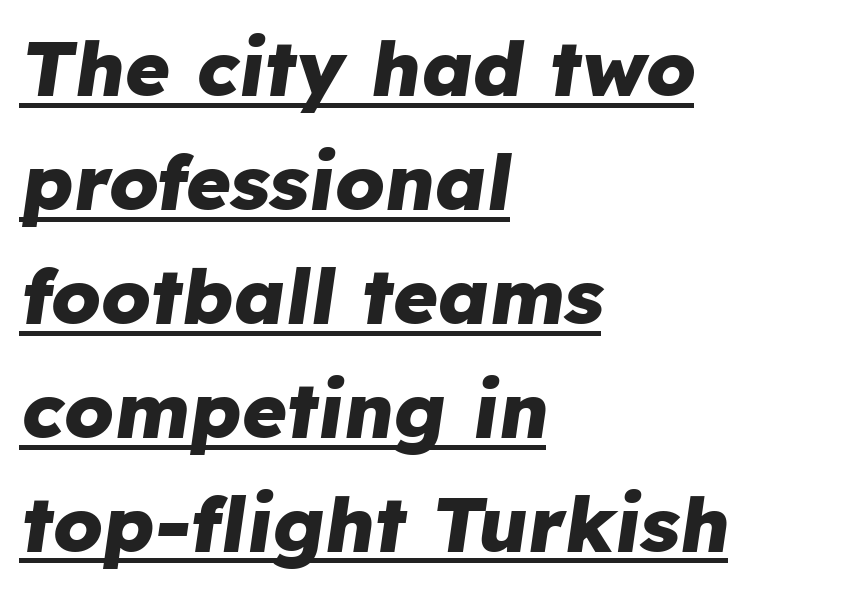
{"italic": "yes", "lean": "right", "slant_degrees": 8, "bold": "yes", "weight": "heavy", "width": "normal", "stroke_contrast": "low", "x_height": "medium", "monospaced": "no", "underline": "yes", "align": "left", "line_spacing": "normal", "line_spacing_ratio": 1.48, "letter_spacing": "normal", "letter_spacing_em": 0.0, "glyph_px": 77}
